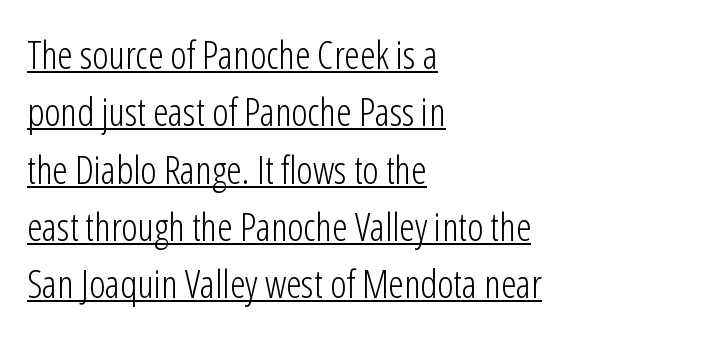
The image shows 39 px light, condensed sans-serif type, upright; set left-aligned, normal line spacing (1.47x), normal letter spacing, underlined; low stroke contrast and a medium x-height.
